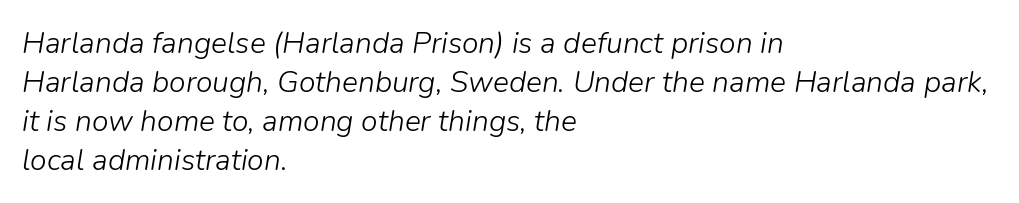
Q: Is the text bold? A: No.
Q: Is the text italic (slanted)? A: Yes, it leans right by about 9 degrees.
Q: Is the text underlined? A: No.
Q: How is the paragraph aligned? A: Left-aligned.
Q: Is the spacing between letters normal or unusually wide? A: Normal.
Q: Is the spacing between lines tight, normal or loose? A: Normal.
Q: Width (condensed, normal, or wide)? A: Normal.
Q: Stroke contrast? A: Low.
Q: x-height? A: Medium.
Q: Monospaced? A: No.
